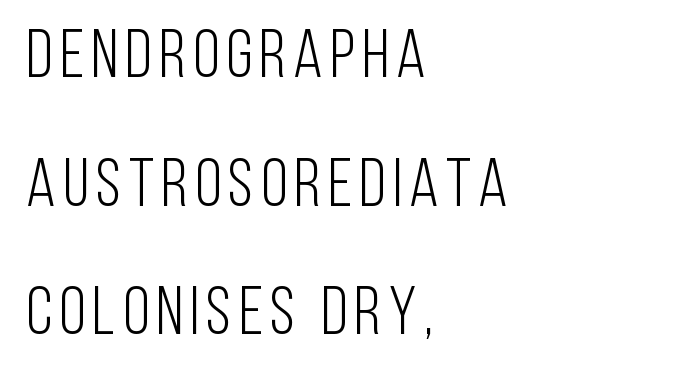
Rendered with straight, roman letterforms. These lines are set flush left with a ragged right edge. Vertical stems look standard width or narrower in stroke. The designer went with a sans here, leaving each stem footless. Character widths vary here, with narrow letters taking less room than wide ones. Check under the words: just untouched page.
